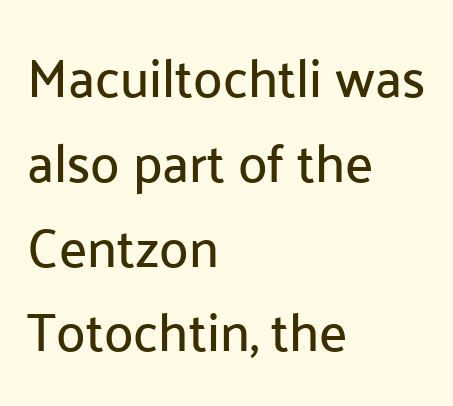
Q: Is the text italic (slanted)? A: No, it is upright.
Q: Is the typeface a serif or a sans-serif typeface? A: Sans-serif.
Q: Is the text underlined? A: No.
Q: How is the paragraph aligned? A: Left-aligned.
Q: Is the spacing between letters normal or unusually wide? A: Normal.
Q: Is the spacing between lines tight, normal or loose? A: Normal.
Q: Width (condensed, normal, or wide)? A: Normal.
Q: Stroke contrast? A: Low.
Q: x-height? A: Medium.
Q: Monospaced? A: No.
